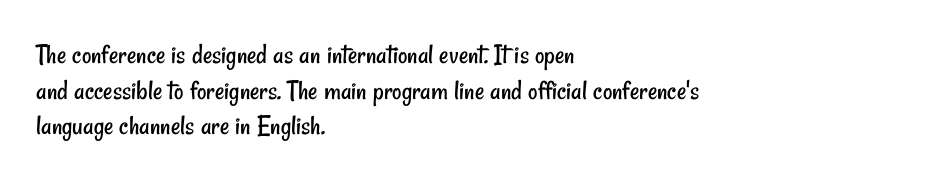
{"serif": "no", "bold": "no", "weight": "regular", "width": "condensed", "stroke_contrast": "low", "x_height": "small", "monospaced": "no", "underline": "no", "align": "left", "line_spacing_ratio": 1.23, "letter_spacing": "normal", "letter_spacing_em": 0.0, "glyph_px": 29}
